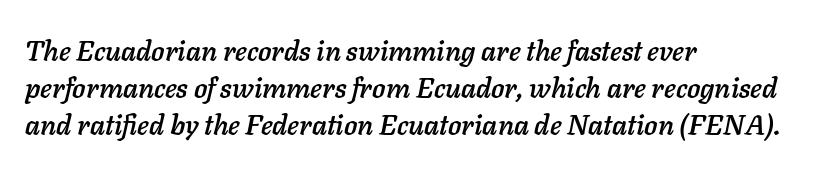
The image shows 28 px text type, italic (leaning right); set left-aligned, normal line spacing (1.32x), normal letter spacing, not underlined; low stroke contrast and a medium x-height.
